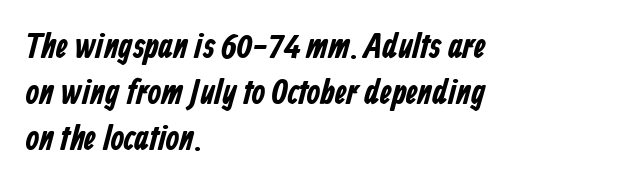
{"serif": "no", "bold": "yes", "weight": "bold", "width": "condensed", "stroke_contrast": "low", "x_height": "medium", "monospaced": "no", "underline": "no", "align": "left", "line_spacing": "normal", "line_spacing_ratio": 1.32, "letter_spacing": "normal", "letter_spacing_em": 0.0, "glyph_px": 35}
